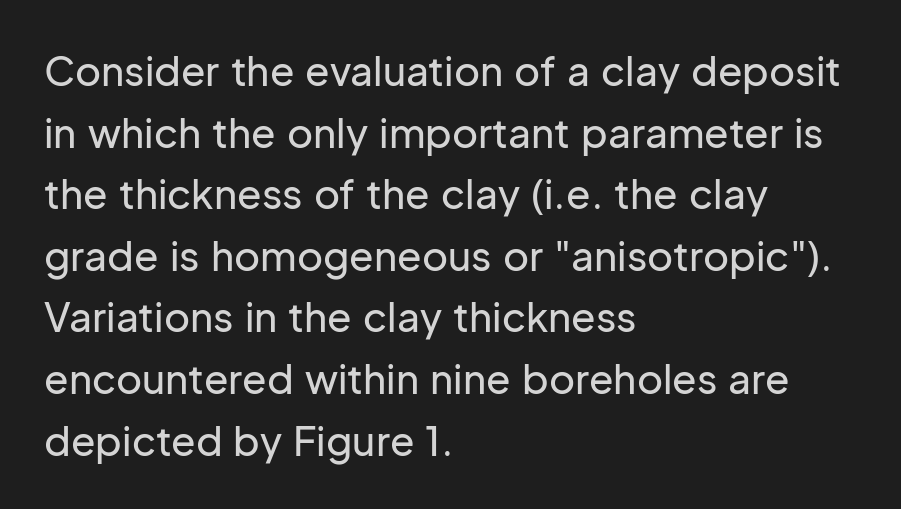
{"serif": "no", "italic": "no", "width": "normal", "stroke_contrast": "low", "x_height": "medium", "monospaced": "no", "underline": "no", "align": "left", "line_spacing": "normal", "line_spacing_ratio": 1.54, "letter_spacing": "normal", "letter_spacing_em": 0.0, "glyph_px": 40}
